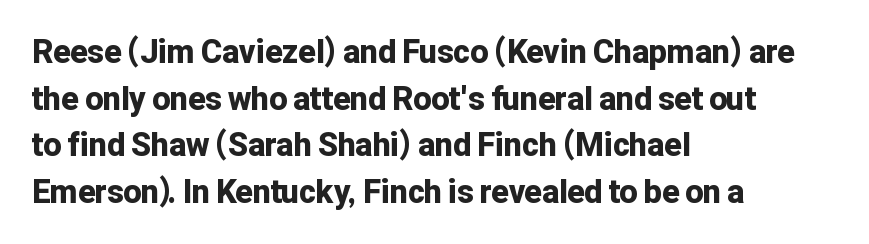
{"serif": "no", "italic": "no", "bold": "yes", "weight": "bold", "width": "normal", "stroke_contrast": "low", "x_height": "medium", "monospaced": "no", "underline": "no", "align": "left", "line_spacing": "normal", "line_spacing_ratio": 1.46, "letter_spacing": "normal", "letter_spacing_em": 0.0, "glyph_px": 32}
